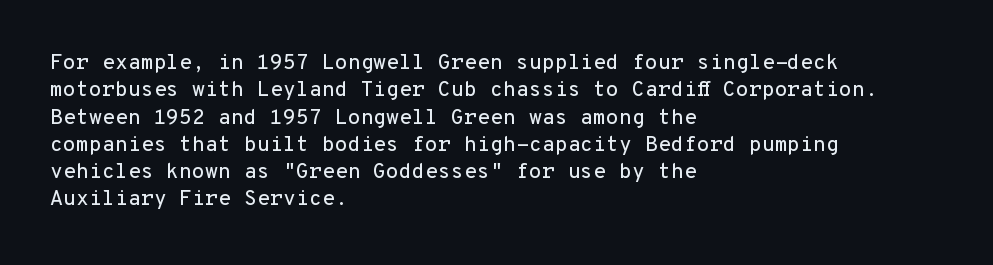
Q: Is the text italic (slanted)? A: No, it is upright.
Q: Is the text underlined? A: No.
Q: How is the paragraph aligned? A: Left-aligned.
Q: Is the spacing between letters normal or unusually wide? A: Normal.
Q: Is the spacing between lines tight, normal or loose? A: Normal.
